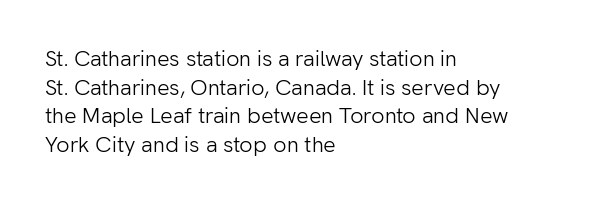
The image shows 22 px text type, upright; set left-aligned, normal line spacing (1.3x), normal letter spacing, not underlined.
